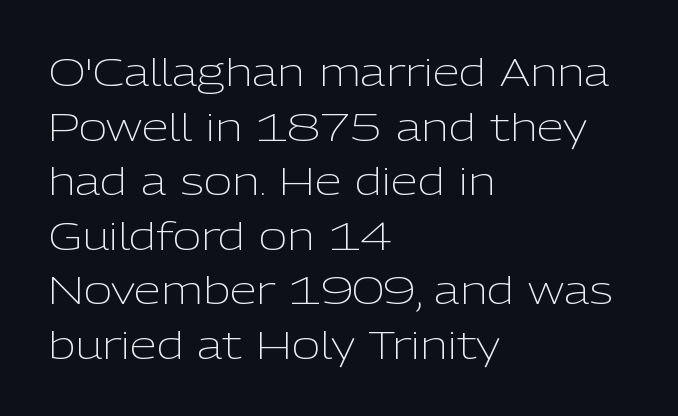
Q: Is the text bold? A: No.
Q: Is the text italic (slanted)? A: No, it is upright.
Q: Is the typeface a serif or a sans-serif typeface? A: Sans-serif.
Q: Is the text underlined? A: No.
Q: How is the paragraph aligned? A: Left-aligned.
Q: Is the spacing between letters normal or unusually wide? A: Normal.
Q: Is the spacing between lines tight, normal or loose? A: Normal.
Q: Width (condensed, normal, or wide)? A: Normal.
Q: Stroke contrast? A: Low.
Q: x-height? A: Medium.
Q: Monospaced? A: No.
